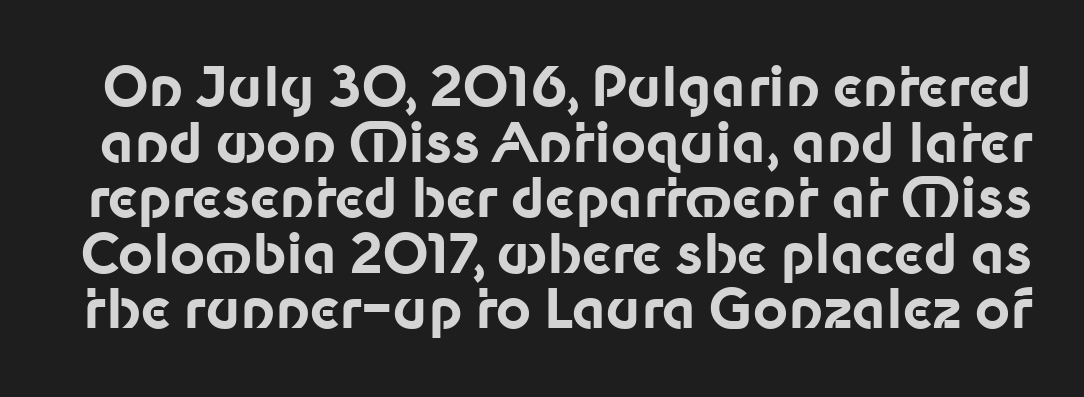
Q: Is the text bold? A: Yes.
Q: Is the text italic (slanted)? A: No, it is upright.
Q: Is the typeface a serif or a sans-serif typeface? A: Sans-serif.
Q: Is the text underlined? A: No.
Q: Is the spacing between letters normal or unusually wide? A: Normal.
Q: Is the spacing between lines tight, normal or loose? A: Tight.
Q: Width (condensed, normal, or wide)? A: Normal.
Q: Stroke contrast? A: Low.
Q: x-height? A: Medium.
Q: Monospaced? A: No.
